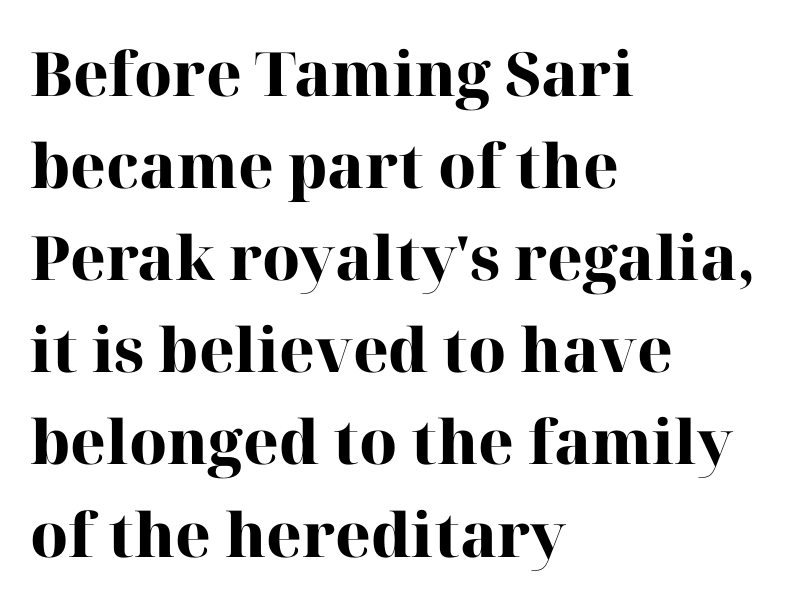
Leading: standard. This rendering employs a face with finishing strokes, i.e., a serif. If you drew a line through each stem, it would be perfectly vertical. There is no visible air inserted between adjacent glyphs. Clear beneath every line of the passage.
